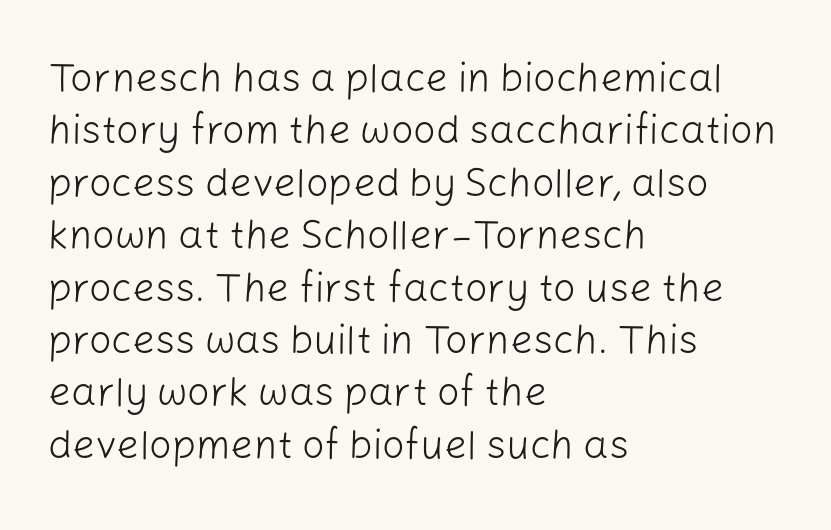
Is the block centered? No — it sits flush against the left margin. Varying glyph widths throughout — classic text-font behaviour. Counters stay open thanks to moderate or lighter strokes. Regular leading. No extra tracking has been applied to these lines.
